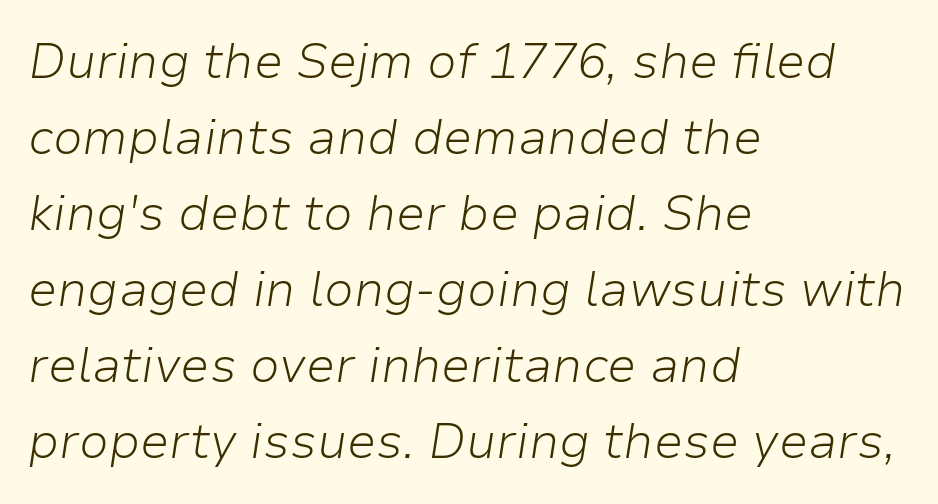
Q: Is the text bold? A: No.
Q: Is the text italic (slanted)? A: Yes, it leans right by about 9 degrees.
Q: Is the text underlined? A: No.
Q: How is the paragraph aligned? A: Left-aligned.
Q: Is the spacing between letters normal or unusually wide? A: Normal.
Q: Is the spacing between lines tight, normal or loose? A: Normal.
Q: Width (condensed, normal, or wide)? A: Normal.
Q: Stroke contrast? A: Low.
Q: x-height? A: Medium.
Q: Monospaced? A: No.
